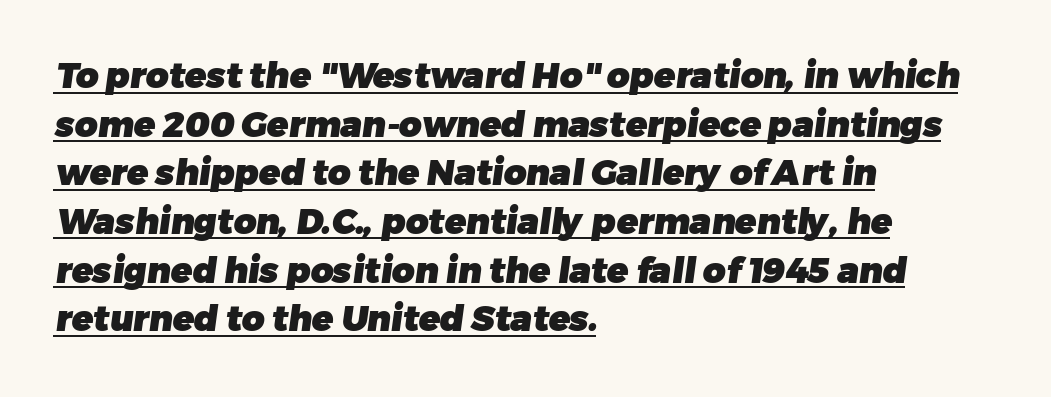
The image shows 35 px heavy sans-serif type; set left-aligned, normal line spacing (1.39x), normal letter spacing, underlined; low stroke contrast and a medium x-height.
